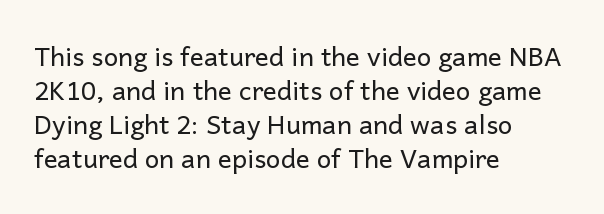
Descenders are the only things crossing below the line. All the whitespace from short lines collects on the right. Characters remain perfectly vertical along every line. The letters sit at their default tracking, neither squeezed nor spread.
